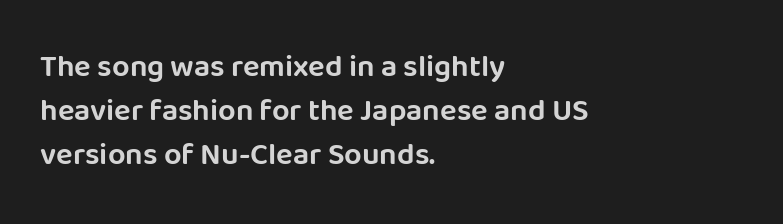
The image shows 31 px sans-serif type, upright; set left-aligned, normal line spacing (1.42x), normal letter spacing, not underlined; low stroke contrast and a large x-height.
